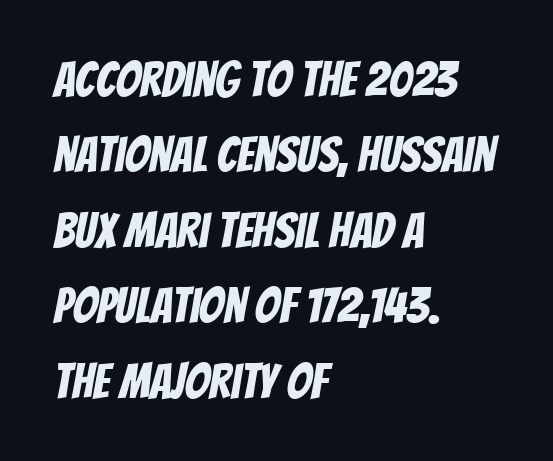
Q: Is the typeface a serif or a sans-serif typeface? A: Sans-serif.
Q: Is the text underlined? A: No.
Q: How is the paragraph aligned? A: Left-aligned.
Q: Is the spacing between letters normal or unusually wide? A: Normal.
Q: Is the spacing between lines tight, normal or loose? A: Normal.
Q: Width (condensed, normal, or wide)? A: Condensed.
Q: Stroke contrast? A: Low.
Q: x-height? A: Large.
Q: Monospaced? A: No.
